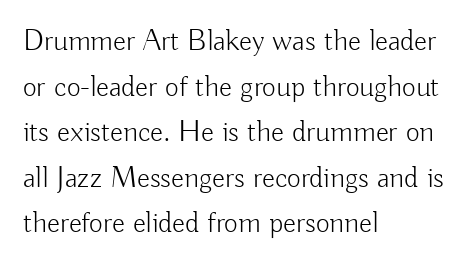
Q: Is the text bold? A: No.
Q: Is the text italic (slanted)? A: No, it is upright.
Q: Is the typeface a serif or a sans-serif typeface? A: Sans-serif.
Q: Is the text underlined? A: No.
Q: How is the paragraph aligned? A: Left-aligned.
Q: Is the spacing between letters normal or unusually wide? A: Normal.
Q: Is the spacing between lines tight, normal or loose? A: Normal.
Q: Width (condensed, normal, or wide)? A: Normal.
Q: Stroke contrast? A: Low.
Q: x-height? A: Small.
Q: Monospaced? A: No.
